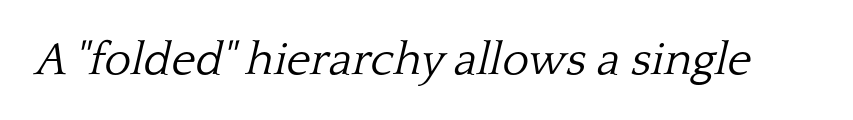
Here the designer chose a conventional face with non-uniform glyph widths. Observe the ordinary spacing: letters are neighbours, not strangers. Think standard paragraph weight, or any step lighter than that. The typeface chosen for these lines features serifs. The gap between lines stays unmarked.
